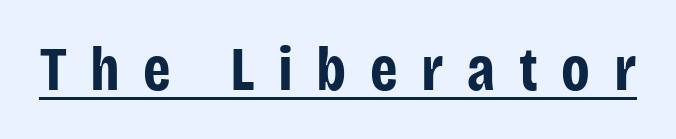
The sample's only ornament is a line tracing under the words. Italic? Not at all — the glyphs are vertical. The typeface chosen for these lines omits serifs. Note the varied advance widths — an 'i' is clearly narrower than an 'm'.
